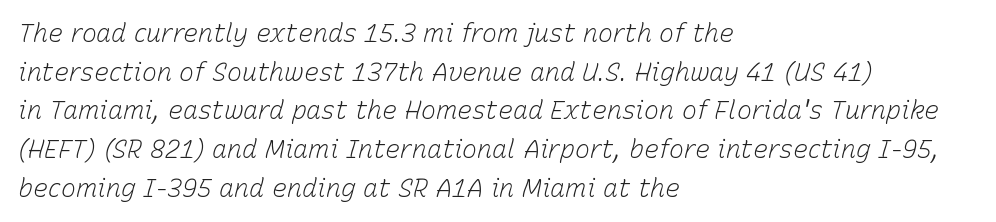
{"italic": "yes", "lean": "right", "slant_degrees": 15, "bold": "no", "underline": "no", "align": "left", "line_spacing": "normal", "line_spacing_ratio": 1.55, "letter_spacing": "normal", "letter_spacing_em": 0.0, "glyph_px": 25}
